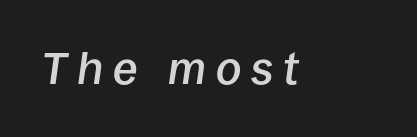
Just letters on the line, the space beneath them empty. You could not count columns in this text — the font is proportionally spaced. Summary of weight: moderately heavy, a semibold. Spacing between characters has been opened up far beyond the box default.
